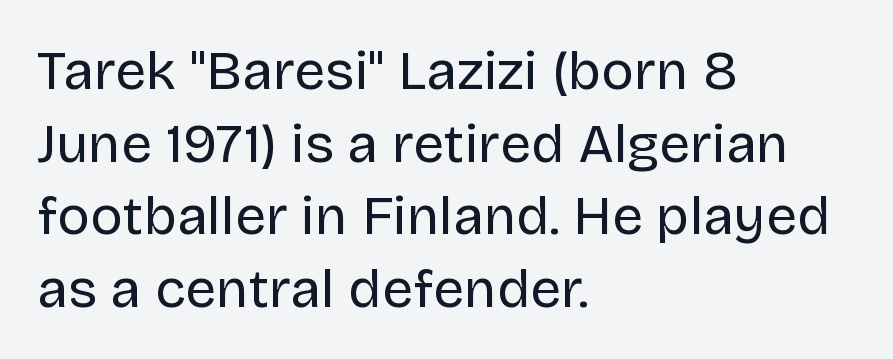
The image shows 55 px regular-weight sans-serif type, upright; set left-aligned, normal line spacing (1.32x), normal letter spacing, not underlined; low stroke contrast and a large x-height.
